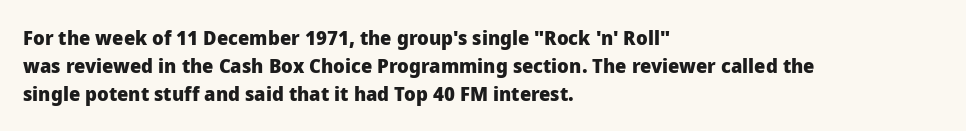
Upright lettering throughout. Each line starts at the same left margin while the right side varies. The passage shown has conventional tracking throughout. The glyphs have the mass of a bold cut. Summary of vertical rhythm: regular, with standard interline spacing. Words float on clear page, feet unadorned.
